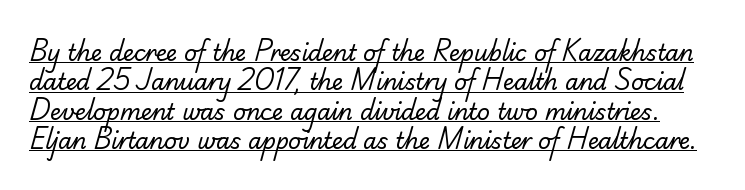
The image shows 22 px text type; set normal line spacing (1.33x), normal letter spacing, underlined.
